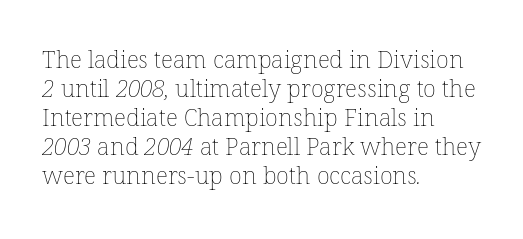
{"bold": "no", "underline": "no", "align": "left", "line_spacing_ratio": 1.21, "letter_spacing": "normal", "letter_spacing_em": 0.0, "glyph_px": 24}
